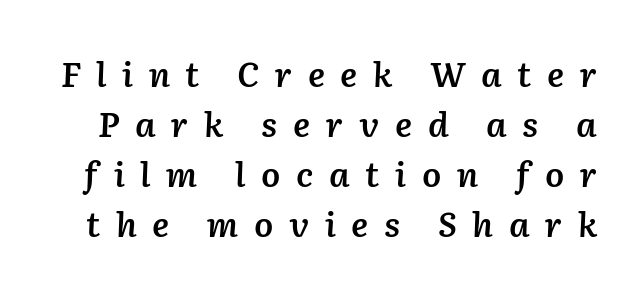
Display-style spreading of the glyphs; the letterfit is very open. Plain, unruled lines of type. Spacing verdict: proportional, widths tailored to each character. The typesetting leans somewhat heavy: a semibold. Looking at the ascenders, they clearly lean.
